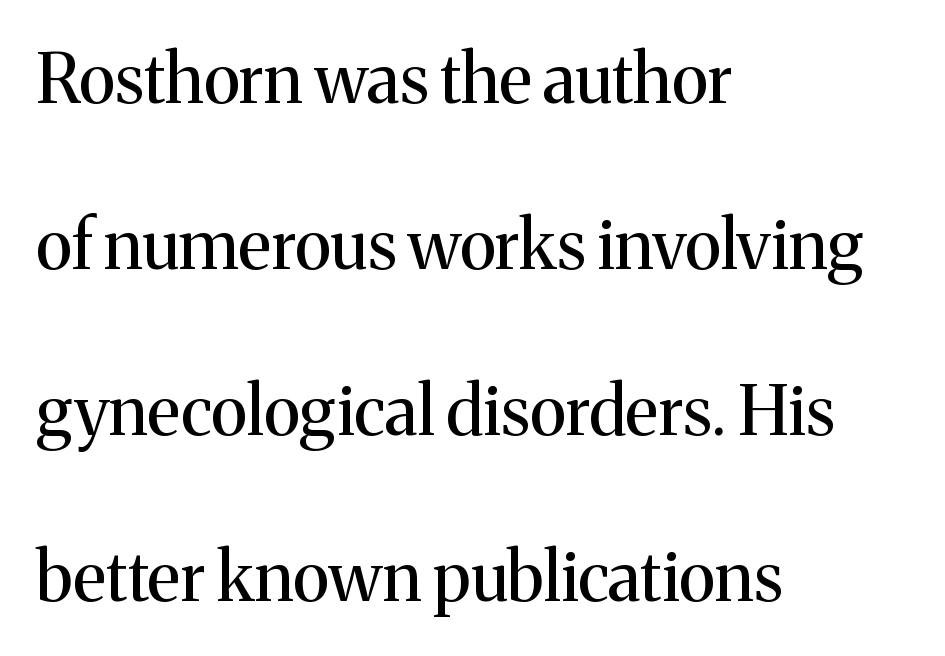
The image shows 68 px regular-weight serif type, upright; set left-aligned, loose line spacing (2.44x), normal letter spacing, not underlined; medium stroke contrast and a medium x-height.
